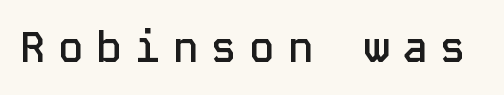
Every character here occupies the same horizontal width, giving the sample a typewriter-like rhythm. Underline: absent. Grotesque or geometric, the face here clearly has no serifs. Style check: upright. Emphasis by weight is partial: semibold. The face used here is rendered with a markedly widened letterfit.
